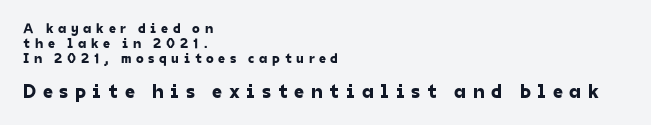
Compare the two chunks: the lower has the greater cap height. Each line starts at the same left margin while the right side varies. How are the letters spaced? Widely, with obvious added tracking. Honestly, there is no underline to notice here at all.
